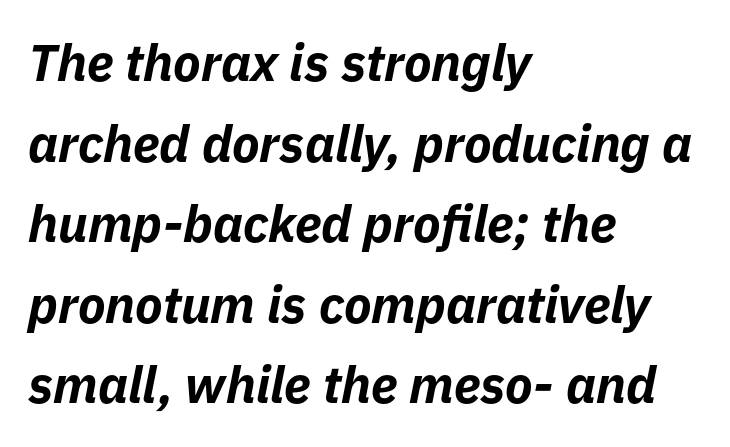
{"italic": "yes", "lean": "right", "slant_degrees": 11, "bold": "yes", "weight": "bold", "width": "normal", "stroke_contrast": "low", "x_height": "medium", "monospaced": "no", "underline": "no", "align": "left", "line_spacing": "normal", "line_spacing_ratio": 1.58, "letter_spacing": "normal", "letter_spacing_em": 0.0, "glyph_px": 51}
